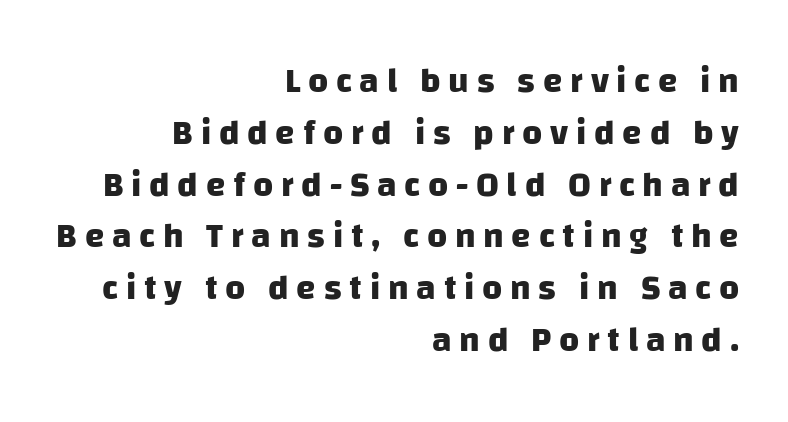
The passage shown is typed in a proportional face where columns would drift. Which margin do the lines hug? The right one — the left edge is uneven. As a designer I'd log this as weight 700, bold. These lines sit exactly where default settings would place them. Letter spacing: wide. No feet cap the strokes, marking this as sans-serif type.
